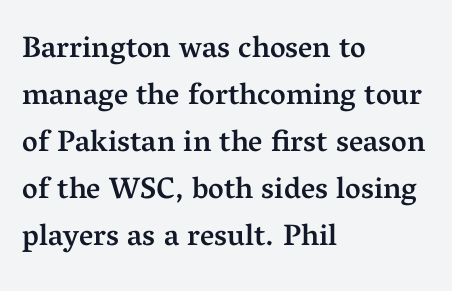
Q: Is the text bold? A: Semi-bold.
Q: Is the text italic (slanted)? A: No, it is upright.
Q: Is the typeface a serif or a sans-serif typeface? A: Serif.
Q: Is the text underlined? A: No.
Q: How is the paragraph aligned? A: Left-aligned.
Q: Is the spacing between letters normal or unusually wide? A: Normal.
Q: Is the spacing between lines tight, normal or loose? A: Normal.
Q: Width (condensed, normal, or wide)? A: Normal.
Q: Stroke contrast? A: Medium.
Q: x-height? A: Medium.
Q: Monospaced? A: No.
